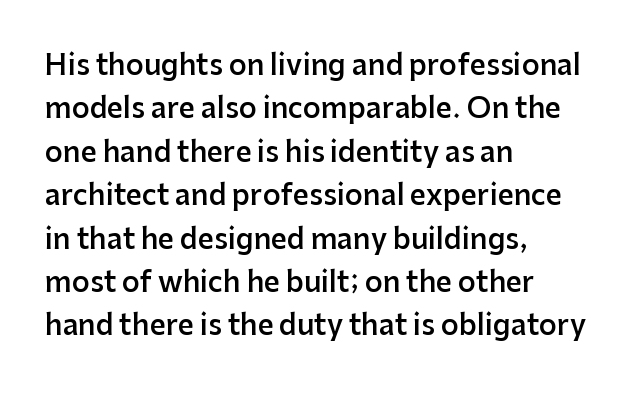
The image shows 28 px semibold sans-serif type, upright; set left-aligned, normal line spacing (1.55x), normal letter spacing, not underlined; low stroke contrast and a medium x-height.
